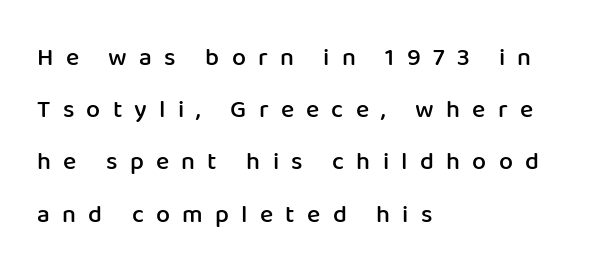
Q: Is the text bold? A: Semi-bold.
Q: Is the text italic (slanted)? A: No, it is upright.
Q: Is the text underlined? A: No.
Q: How is the paragraph aligned? A: Left-aligned.
Q: Is the spacing between letters normal or unusually wide? A: Unusually wide.
Q: Is the spacing between lines tight, normal or loose? A: Loose.
